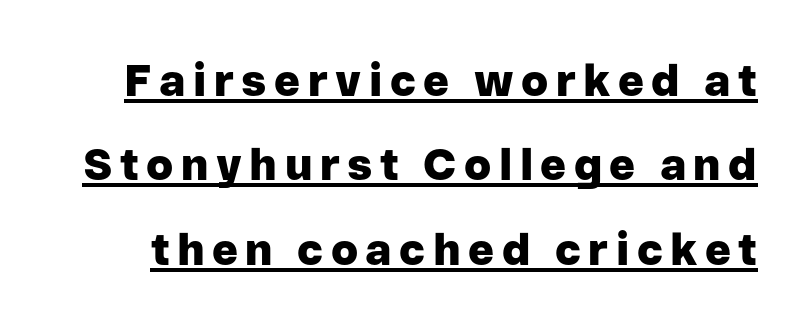
{"serif": "no", "italic": "no", "bold": "yes", "weight": "heavy", "width": "normal", "stroke_contrast": "low", "x_height": "medium", "monospaced": "no", "underline": "yes", "line_spacing": "loose", "line_spacing_ratio": 1.92, "glyph_px": 44}
